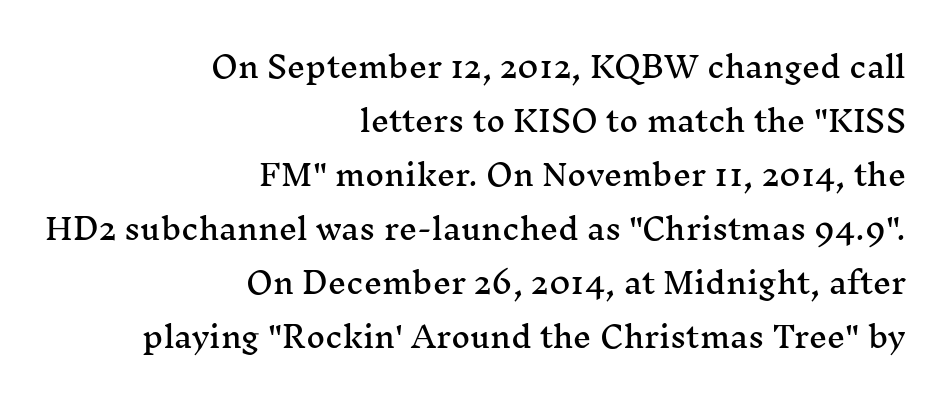
Q: Is the text italic (slanted)? A: No, it is upright.
Q: Is the typeface a serif or a sans-serif typeface? A: Serif.
Q: Is the text underlined? A: No.
Q: How is the paragraph aligned? A: Right-aligned.
Q: Is the spacing between letters normal or unusually wide? A: Normal.
Q: Width (condensed, normal, or wide)? A: Wide.
Q: Stroke contrast? A: Medium.
Q: x-height? A: Medium.
Q: Monospaced? A: No.
